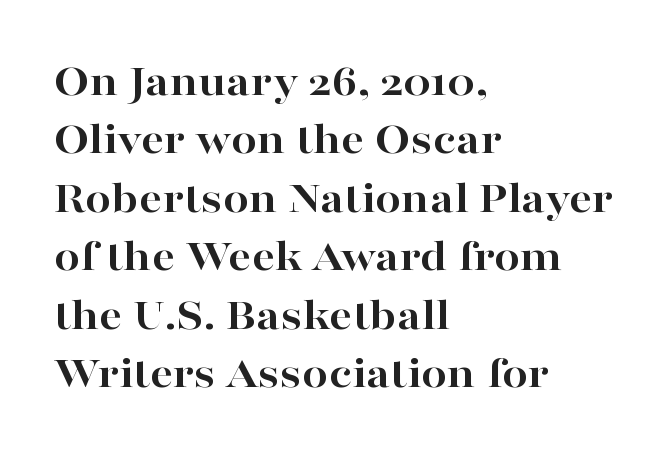
The image shows 46 px bold, wide serif type, upright; set left-aligned, normal line spacing (1.27x), normal letter spacing, not underlined; high stroke contrast and a medium x-height.
